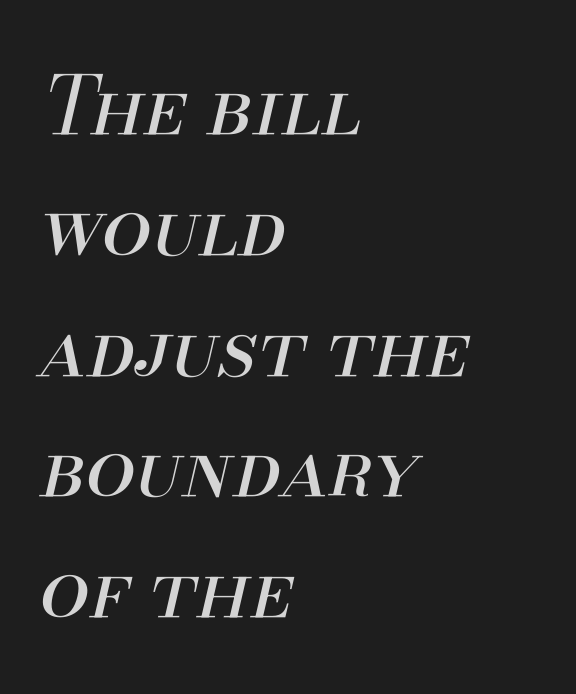
Q: Is the text bold? A: No.
Q: Is the text italic (slanted)? A: Yes, it leans right by about 13 degrees.
Q: Is the text underlined? A: No.
Q: How is the paragraph aligned? A: Left-aligned.
Q: Is the spacing between letters normal or unusually wide? A: Normal.
Q: Is the spacing between lines tight, normal or loose? A: Normal.
Q: Width (condensed, normal, or wide)? A: Normal.
Q: Stroke contrast? A: Medium.
Q: x-height? A: Small.
Q: Monospaced? A: No.
